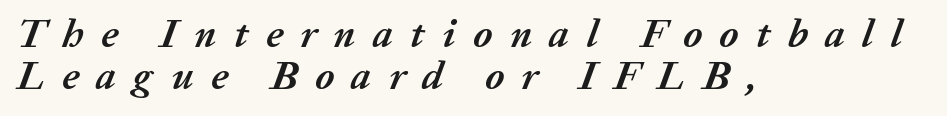
The lettering tilts uniformly, giving the passage an italic look. The text block is weighted toward the left margin, trailing off unevenly rightward. Each word looks stretched out because of the extra space between its letters. The letters advance in unequal steps, a hallmark of proportional type. The sample has been set heavy, in full bold. Does the leading feel generous? Not at all — it's pinched.
